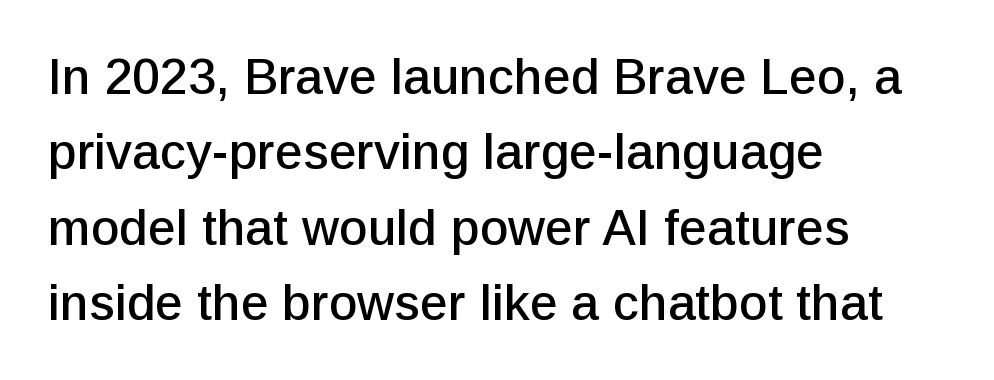
The image shows 50 px sans-serif type, upright; set left-aligned, normal line spacing (1.51x), normal letter spacing, not underlined; low stroke contrast and a medium x-height.
